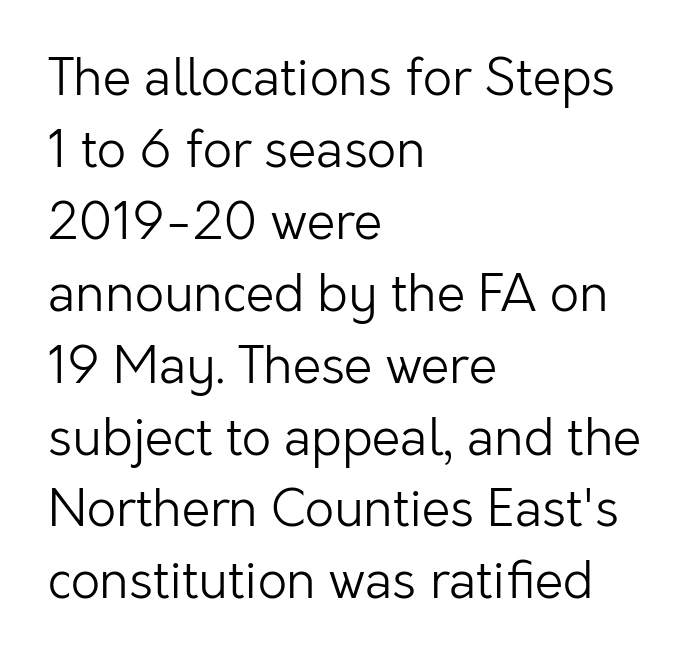
Q: Is the text bold? A: No.
Q: Is the text italic (slanted)? A: No, it is upright.
Q: Is the typeface a serif or a sans-serif typeface? A: Sans-serif.
Q: Is the text underlined? A: No.
Q: How is the paragraph aligned? A: Left-aligned.
Q: Is the spacing between letters normal or unusually wide? A: Normal.
Q: Is the spacing between lines tight, normal or loose? A: Normal.
Q: Width (condensed, normal, or wide)? A: Normal.
Q: Stroke contrast? A: Low.
Q: x-height? A: Medium.
Q: Monospaced? A: No.
